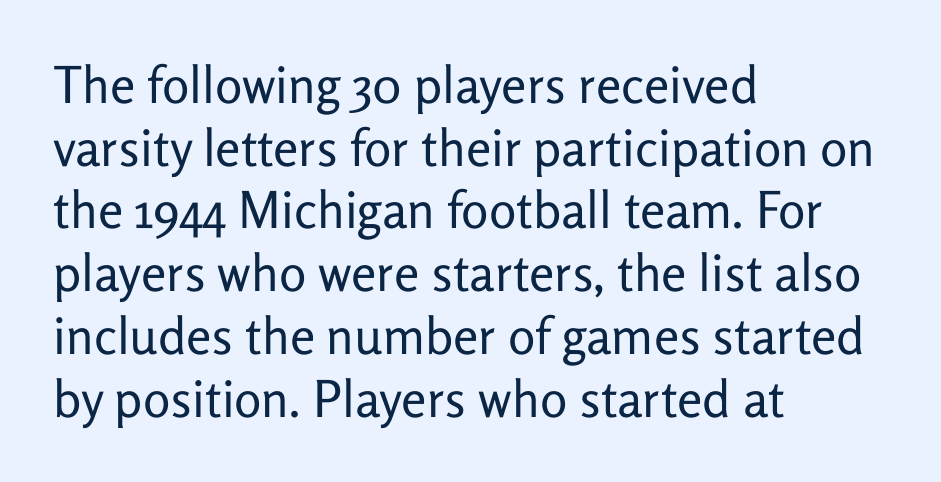
{"serif": "no", "italic": "no", "bold": "no", "weight": "regular", "width": "normal", "stroke_contrast": "low", "x_height": "medium", "monospaced": "no", "underline": "no", "align": "left", "line_spacing_ratio": 1.23, "letter_spacing": "normal", "letter_spacing_em": 0.0, "glyph_px": 51}
